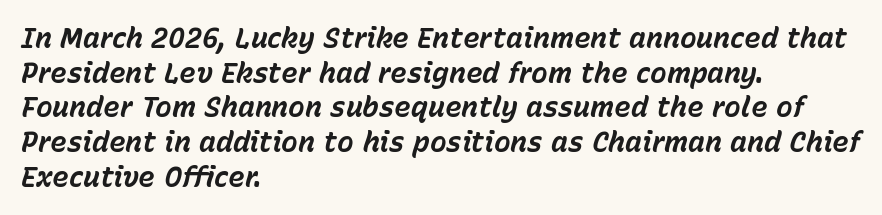
{"italic": "yes", "lean": "right", "slant_degrees": 15, "bold": "yes", "weight": "bold", "width": "normal", "stroke_contrast": "low", "x_height": "medium", "monospaced": "no", "underline": "no", "align": "left", "line_spacing_ratio": 1.24, "letter_spacing": "normal", "letter_spacing_em": 0.0, "glyph_px": 28}
